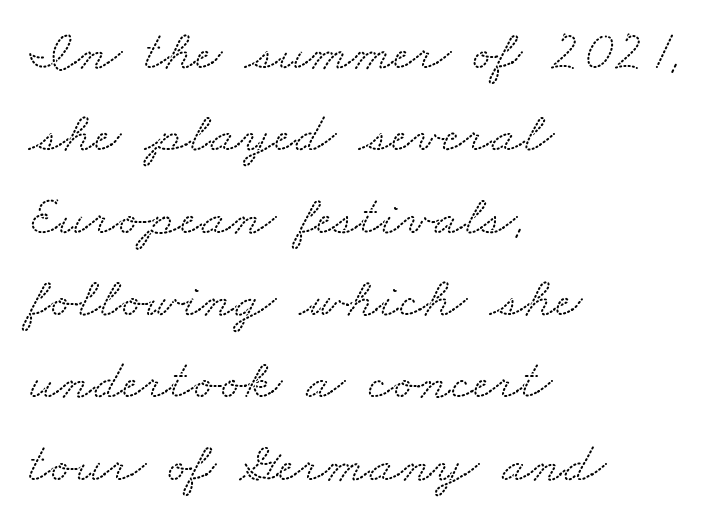
{"width": "wide", "stroke_contrast": "low", "x_height": "small", "monospaced": "no", "underline": "no", "align": "left", "line_spacing": "normal", "line_spacing_ratio": 1.42, "letter_spacing": "normal", "letter_spacing_em": 0.0, "glyph_px": 58}
